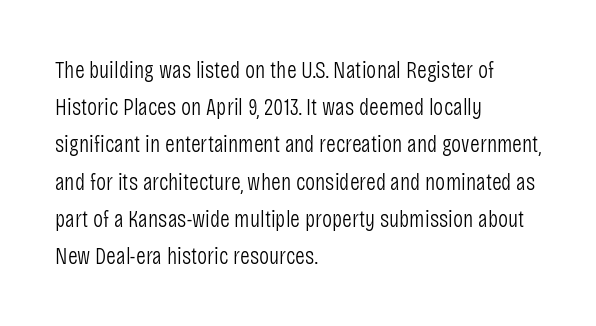
Ordinary non-slanted type is in use. This sample uses plain, unmodified letter spacing. Has an underline been added? It has not. The designer left line spacing at the default. The cut favours lightness, reaching ordinary text weight at its darkest. Layout note: lines flush left.
